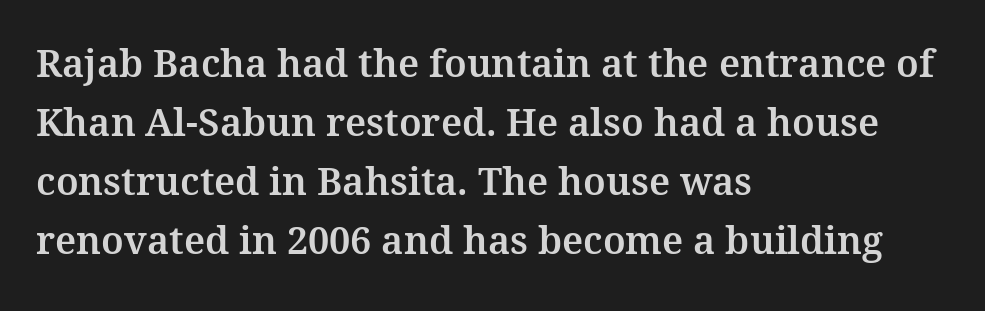
The image shows 38 px serif type, upright; set left-aligned, normal line spacing (1.55x), normal letter spacing, not underlined; medium stroke contrast and a medium x-height.
